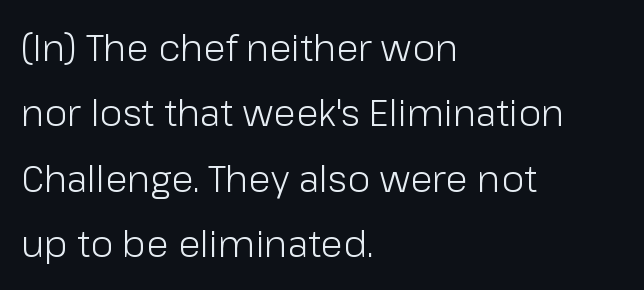
Q: Is the text bold? A: No.
Q: Is the text italic (slanted)? A: No, it is upright.
Q: Is the typeface a serif or a sans-serif typeface? A: Sans-serif.
Q: Is the text underlined? A: No.
Q: How is the paragraph aligned? A: Left-aligned.
Q: Is the spacing between letters normal or unusually wide? A: Normal.
Q: Width (condensed, normal, or wide)? A: Normal.
Q: Stroke contrast? A: Low.
Q: x-height? A: Medium.
Q: Monospaced? A: No.
